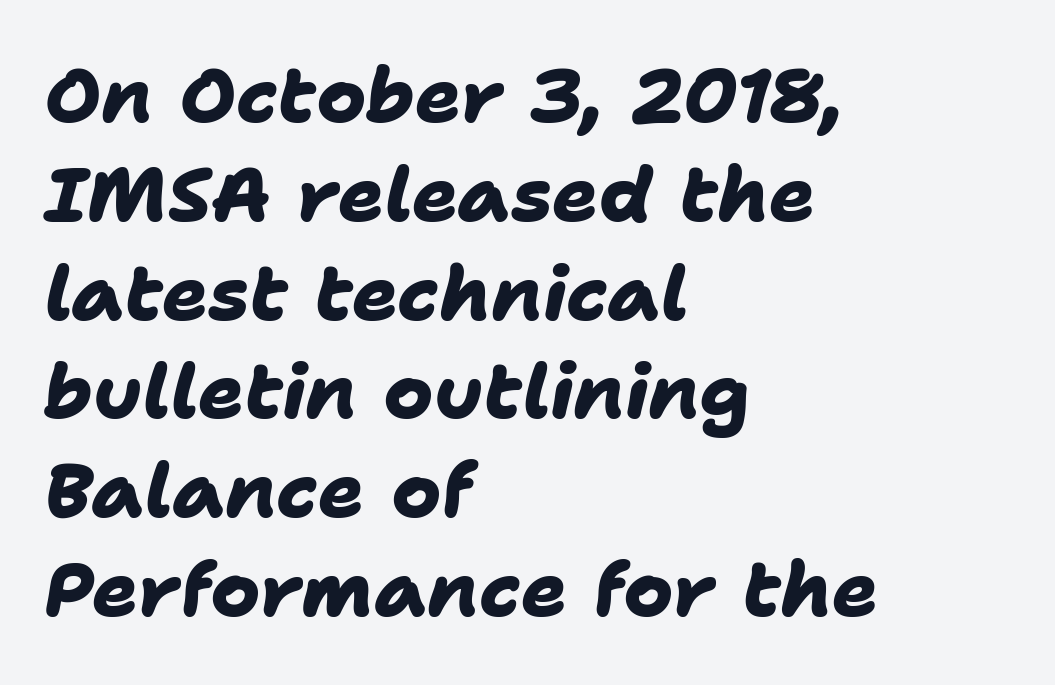
The characters display no serif detailing; their extremities are plain. Notice how the passage keeps a crisp vertical edge on the left only. Baseline-to-baseline distance is the conventional proportion of letter height. The string is rendered with underlining switched off.
